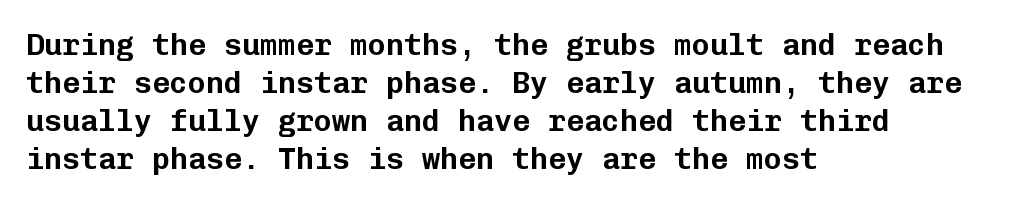
The image shows 30 px sans-serif type, upright, monospaced; set left-aligned, normal line spacing (1.27x), normal letter spacing, not underlined; low stroke contrast and a medium x-height.
